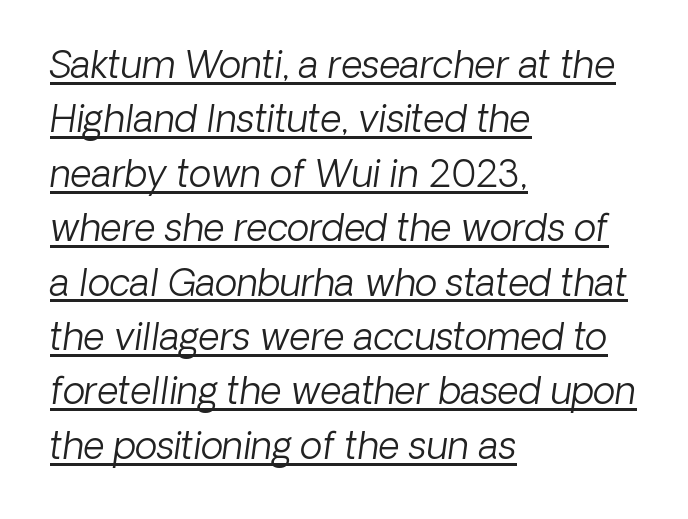
Ink coverage per letter is moderate at most. Is the block centered? No — it sits flush against the left margin. The passage shown is underscored from start to finish. Regarding leading, the lines here are spaced in the standard way. Default kerning and tracking; the words read as compact shapes.
